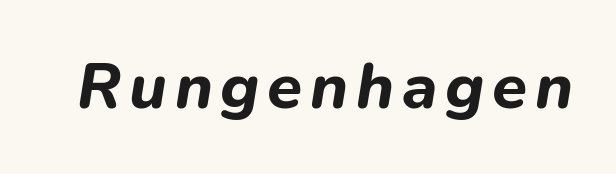
The axis of the letterforms is tilted away from vertical. These words are printed bold, with thick strokes throughout. Each row of text sits above clean, open space. Note the varied advance widths — an 'i' is clearly narrower than an 'm'.
